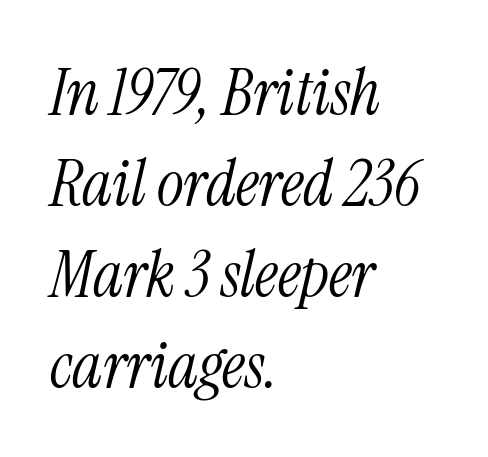
Normally led — the rows are evenly, conventionally spaced. Lines of text with bare space underneath. The type is set solid horizontally, with unmodified tracking. Character widths vary here, with narrow letters taking less room than wide ones.
